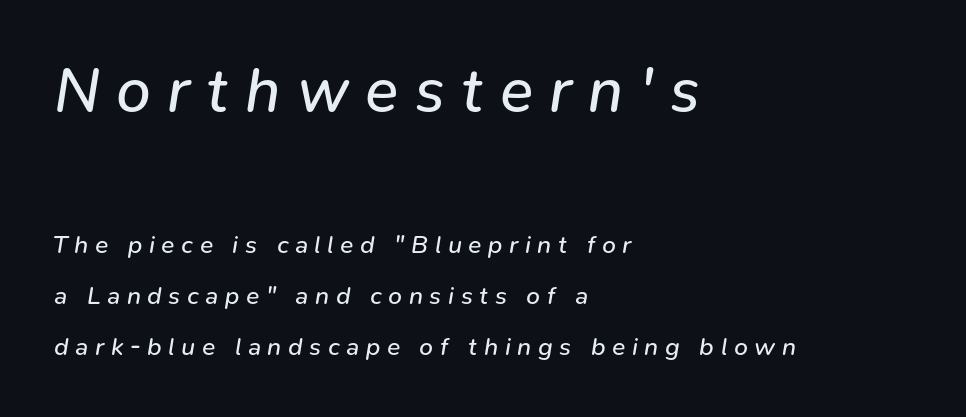
The image shows 62 px regular-weight type, italic (leaning right); set left-aligned, loose line spacing (2.04x), unusually wide letter spacing (+0.26 em), not underlined; the first (top) block is 2.48x larger; low stroke contrast and a medium x-height.
